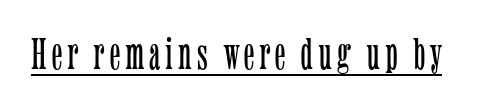
The image shows 45 px light, condensed serif type, upright; set underlined; low stroke contrast and a medium x-height.
